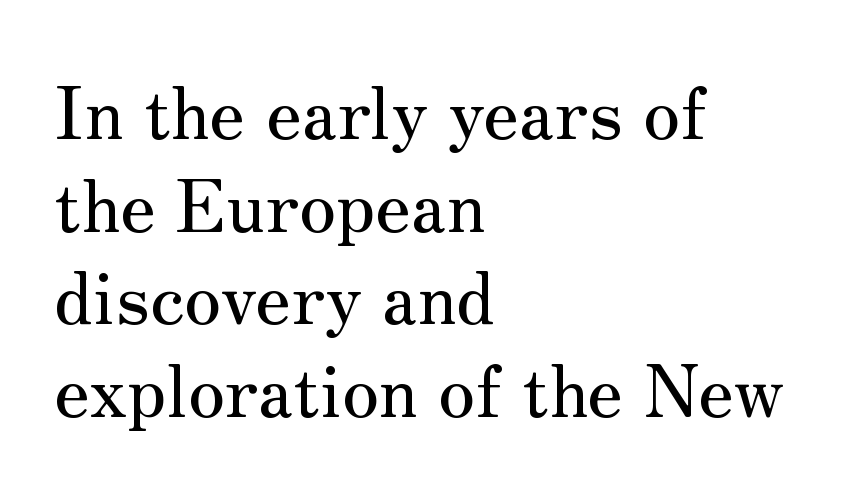
Q: Is the text italic (slanted)? A: No, it is upright.
Q: Is the typeface a serif or a sans-serif typeface? A: Serif.
Q: Is the text underlined? A: No.
Q: How is the paragraph aligned? A: Left-aligned.
Q: Is the spacing between letters normal or unusually wide? A: Normal.
Q: Is the spacing between lines tight, normal or loose? A: Normal.
Q: Width (condensed, normal, or wide)? A: Normal.
Q: Stroke contrast? A: Medium.
Q: x-height? A: Small.
Q: Monospaced? A: No.
